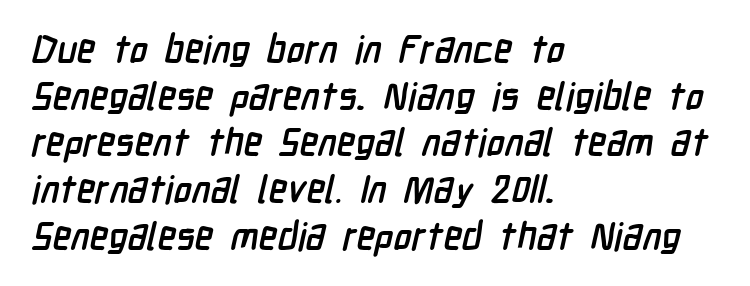
Q: Is the text bold? A: Yes.
Q: Is the typeface a serif or a sans-serif typeface? A: Sans-serif.
Q: Is the text underlined? A: No.
Q: How is the paragraph aligned? A: Left-aligned.
Q: Is the spacing between letters normal or unusually wide? A: Normal.
Q: Width (condensed, normal, or wide)? A: Condensed.
Q: Stroke contrast? A: Low.
Q: x-height? A: Medium.
Q: Monospaced? A: No.
